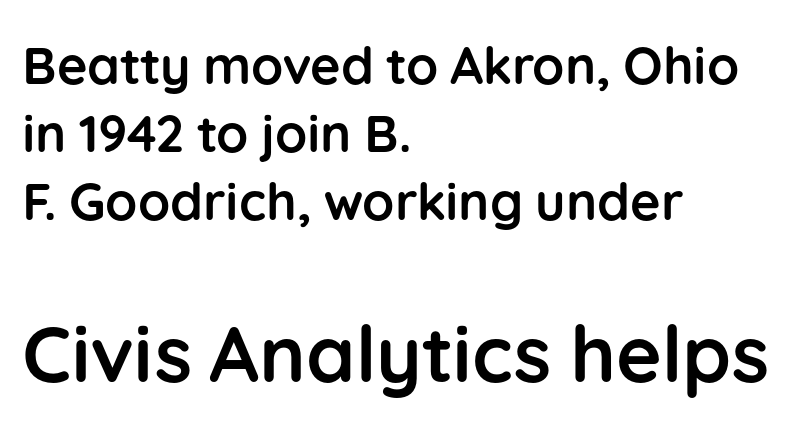
The image shows 78 px semibold sans-serif type, upright; set left-aligned, normal line spacing (1.31x), normal letter spacing, not underlined; the second (bottom) block is 1.5x larger; low stroke contrast and a medium x-height.
